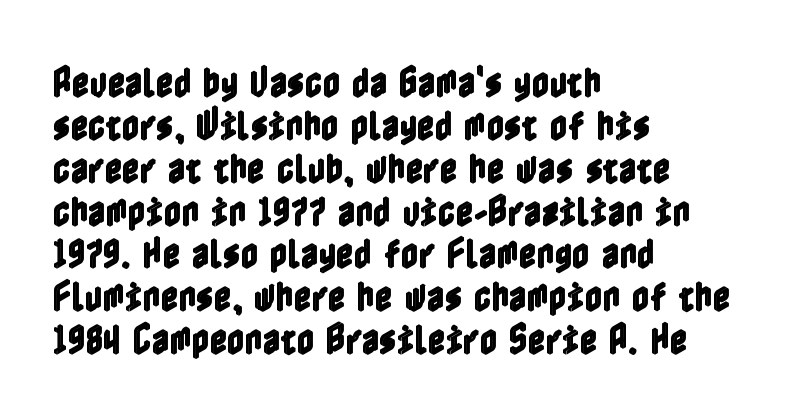
The image shows 34 px condensed type, upright; set left-aligned, normal line spacing (1.26x), normal letter spacing, not underlined; a medium x-height.
